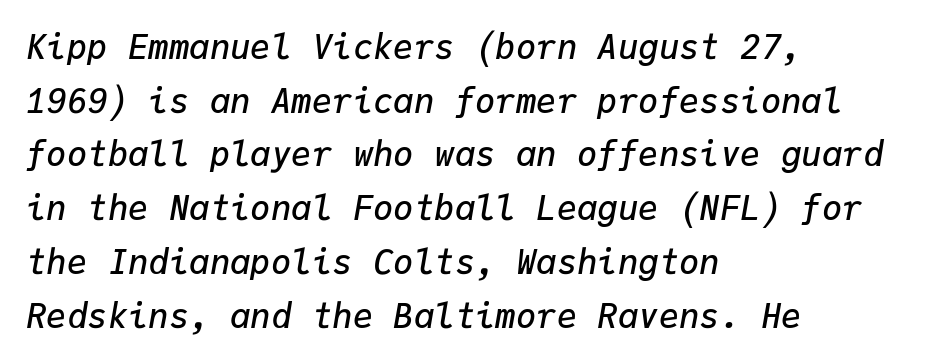
{"italic": "yes", "lean": "right", "slant_degrees": 9, "bold": "semi", "weight": "semibold", "width": "normal", "stroke_contrast": "low", "x_height": "medium", "monospaced": "yes", "underline": "no", "align": "left", "line_spacing": "normal", "line_spacing_ratio": 1.58, "letter_spacing": "normal", "letter_spacing_em": 0.0, "glyph_px": 34}
